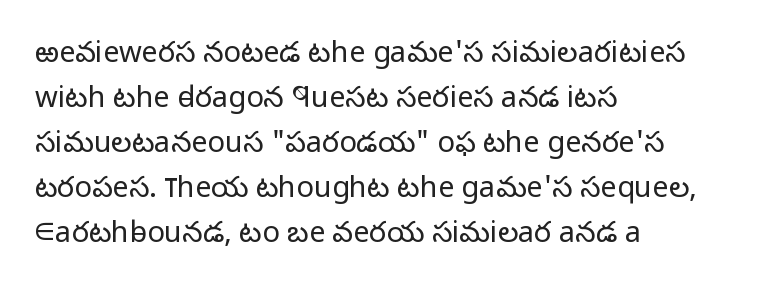
Q: Is the text bold? A: No.
Q: Is the text italic (slanted)? A: No, it is upright.
Q: Is the typeface a serif or a sans-serif typeface? A: Sans-serif.
Q: Is the text underlined? A: No.
Q: How is the paragraph aligned? A: Left-aligned.
Q: Is the spacing between letters normal or unusually wide? A: Normal.
Q: Is the spacing between lines tight, normal or loose? A: Normal.
Q: Width (condensed, normal, or wide)? A: Normal.
Q: Stroke contrast? A: Low.
Q: x-height? A: Medium.
Q: Monospaced? A: No.
